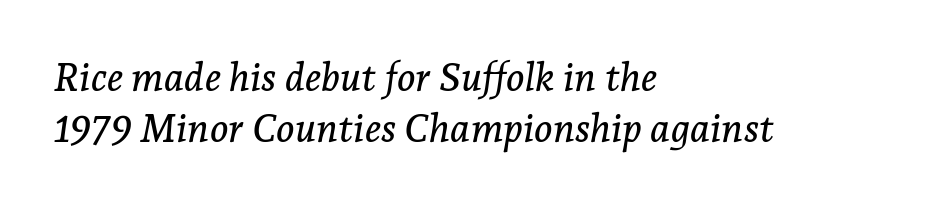
{"serif": "yes", "italic": "yes", "lean": "right", "slant_degrees": 7, "width": "normal", "stroke_contrast": "low", "x_height": "medium", "monospaced": "no", "underline": "no", "align": "left", "line_spacing": "normal", "line_spacing_ratio": 1.31, "letter_spacing": "normal", "letter_spacing_em": 0.0, "glyph_px": 39}
